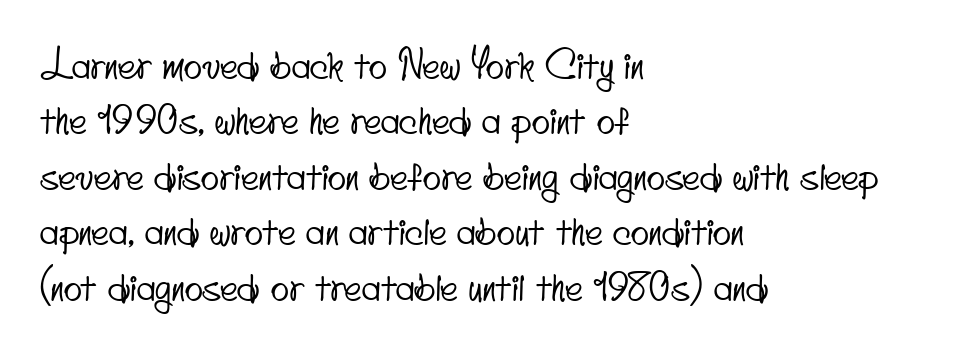
Q: Is the typeface a serif or a sans-serif typeface? A: Sans-serif.
Q: Is the text underlined? A: No.
Q: How is the paragraph aligned? A: Left-aligned.
Q: Is the spacing between letters normal or unusually wide? A: Normal.
Q: Is the spacing between lines tight, normal or loose? A: Normal.
Q: Width (condensed, normal, or wide)? A: Condensed.
Q: Stroke contrast? A: Low.
Q: x-height? A: Small.
Q: Monospaced? A: No.
